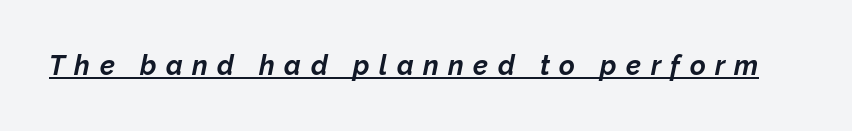
{"italic": "yes", "lean": "right", "slant_degrees": 12, "bold": "yes", "underline": "yes", "letter_spacing": "wide", "letter_spacing_em": 0.35, "glyph_px": 27}
